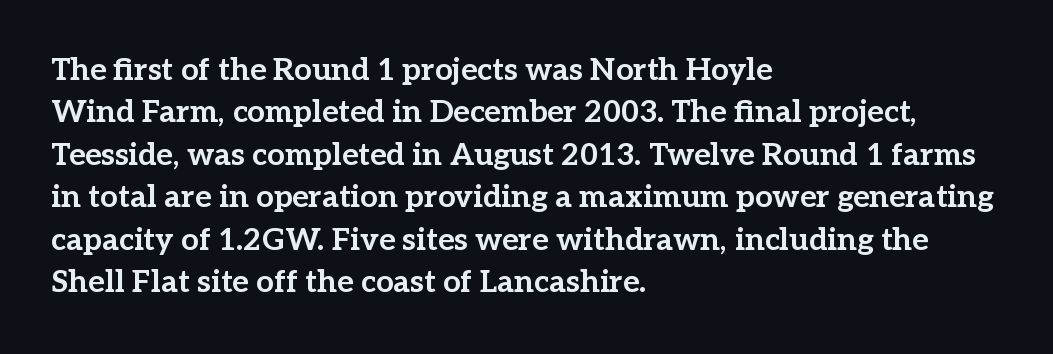
{"serif": "yes", "italic": "no", "bold": "yes", "weight": "bold", "width": "normal", "stroke_contrast": "low", "x_height": "medium", "monospaced": "no", "underline": "no", "align": "left", "line_spacing": "normal", "line_spacing_ratio": 1.37, "letter_spacing": "normal", "letter_spacing_em": 0.0, "glyph_px": 31}
